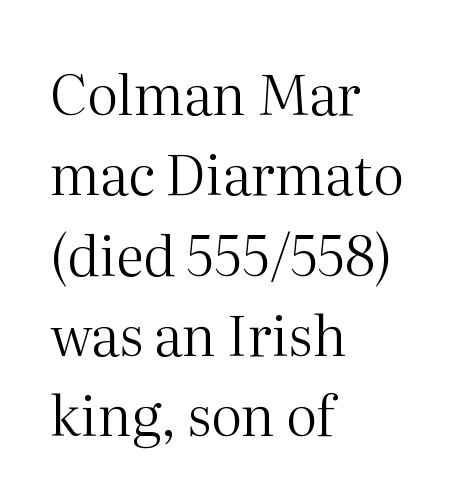
Notice how the stems are strictly vertical — no italics here. Bare-footed words on every line. Is this a sans? No — the strokes have serifs. How would I describe the line gaps? Plain and ordinary.
